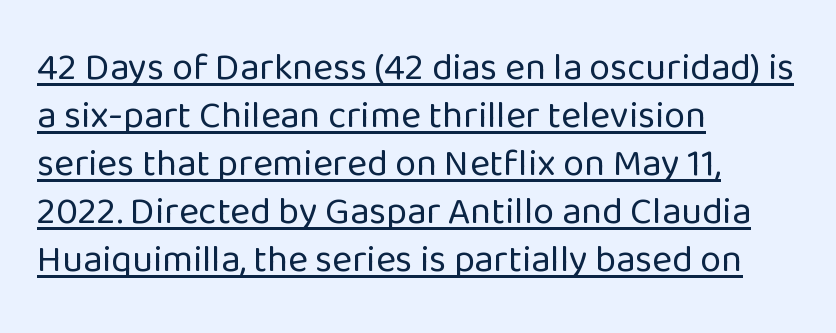
Q: Is the text bold? A: No.
Q: Is the text italic (slanted)? A: No, it is upright.
Q: Is the typeface a serif or a sans-serif typeface? A: Sans-serif.
Q: Is the text underlined? A: Yes.
Q: How is the paragraph aligned? A: Left-aligned.
Q: Is the spacing between letters normal or unusually wide? A: Normal.
Q: Is the spacing between lines tight, normal or loose? A: Normal.
Q: Width (condensed, normal, or wide)? A: Normal.
Q: Stroke contrast? A: Low.
Q: x-height? A: Medium.
Q: Monospaced? A: No.
